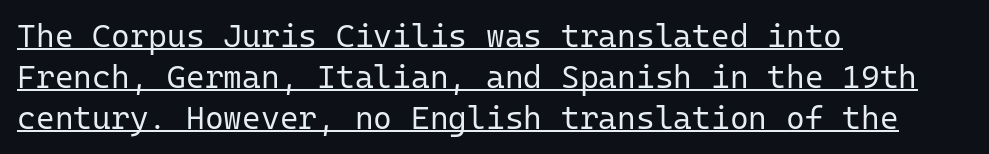
The image shows 32 px regular-weight sans-serif type, upright, monospaced; set left-aligned, normal line spacing (1.28x), normal letter spacing, underlined; low stroke contrast and a medium x-height.
